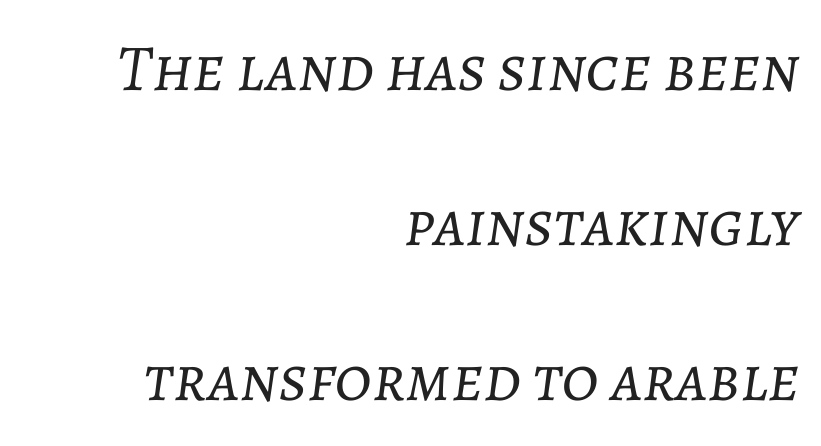
Is this a heavy cut? Hardly; it is regular or lighter. Notice how the stems are inclined rather than vertical — that's the hallmark of italics. Notice how the passage keeps a crisp vertical edge on the right only. Do the characters align in a grid? No, the font is proportional.
